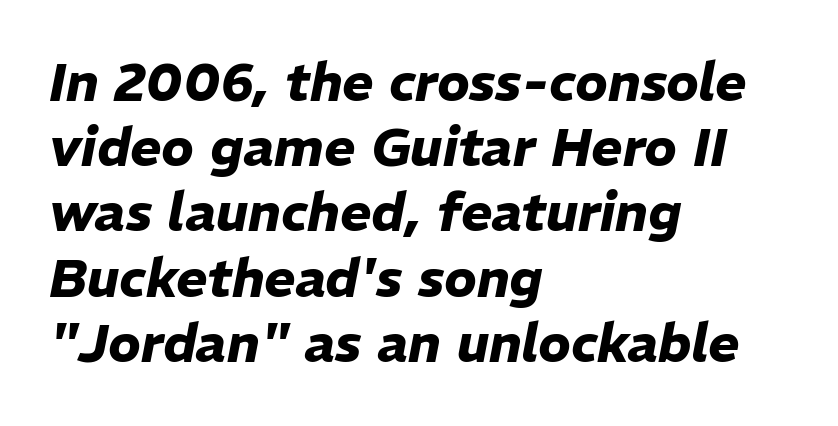
The image shows 53 px heavy type, italic (leaning right); set left-aligned, line spacing 1.23x, normal letter spacing, not underlined; low stroke contrast and a medium x-height.
